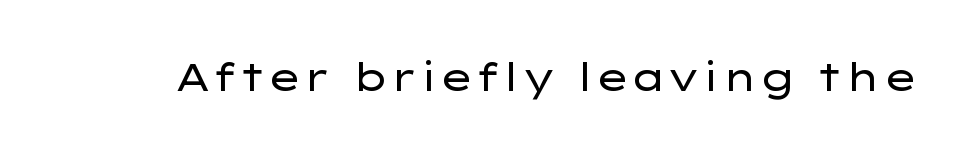
{"serif": "no", "italic": "no", "bold": "no", "weight": "regular", "width": "wide", "stroke_contrast": "low", "x_height": "medium", "monospaced": "no", "underline": "no", "letter_spacing": "normal", "letter_spacing_em": 0.0, "glyph_px": 38}
